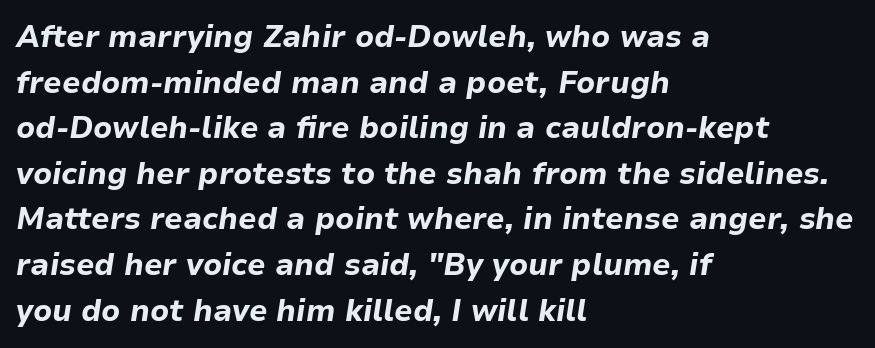
{"italic": "yes", "lean": "right", "slant_degrees": 9, "bold": "yes", "weight": "bold", "width": "normal", "stroke_contrast": "low", "x_height": "medium", "monospaced": "no", "underline": "no", "align": "left", "line_spacing": "normal", "line_spacing_ratio": 1.52, "letter_spacing": "normal", "letter_spacing_em": 0.0, "glyph_px": 30}
